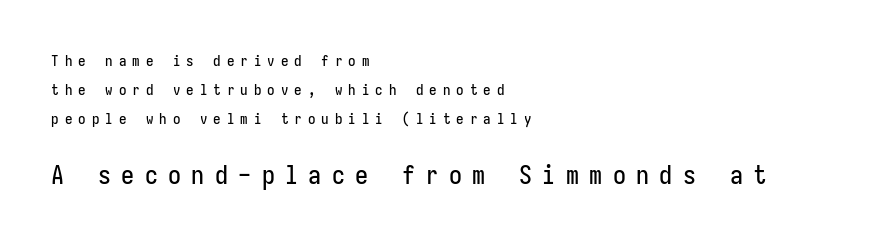
Q: Is the text italic (slanted)? A: No, it is upright.
Q: Is the text underlined? A: No.
Q: How is the paragraph aligned? A: Left-aligned.
Q: Is the spacing between letters normal or unusually wide? A: Unusually wide.
Q: Is the spacing between lines tight, normal or loose? A: Loose.
Q: Which block of text is set in a larger size, the first (top) or the second (bottom)? A: The second (bottom) one.
